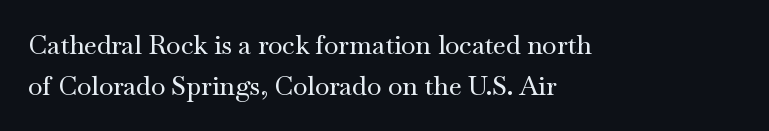
{"italic": "no", "underline": "no", "align": "left", "line_spacing": "normal", "line_spacing_ratio": 1.57, "letter_spacing": "normal", "letter_spacing_em": 0.0, "glyph_px": 26}
